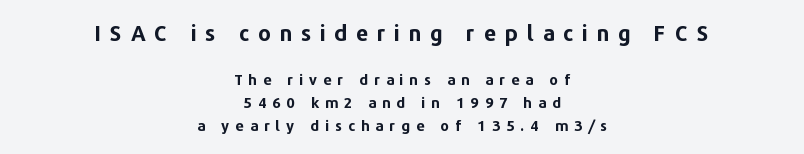
The image shows 22 px bold type, upright; set centered, normal line spacing (1.53x), unusually wide letter spacing (+0.39 em), not underlined; the first (top) block is 1.47x larger.
